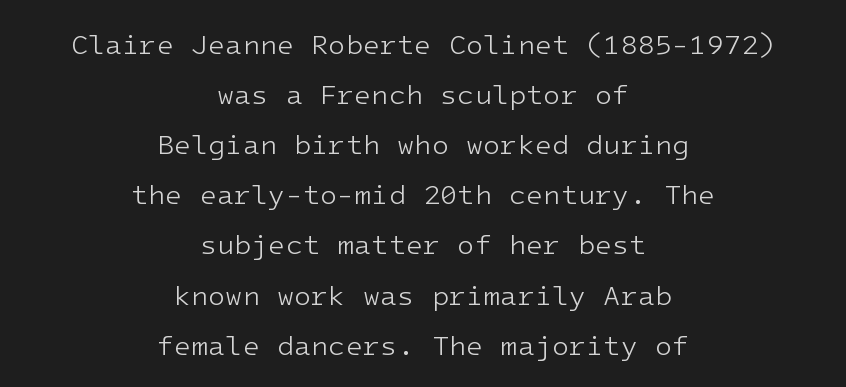
{"serif": "no", "italic": "no", "bold": "no", "weight": "light", "width": "normal", "stroke_contrast": "low", "x_height": "medium", "underline": "no", "align": "center", "line_spacing_ratio": 1.79, "letter_spacing": "normal", "letter_spacing_em": 0.0, "glyph_px": 28}
